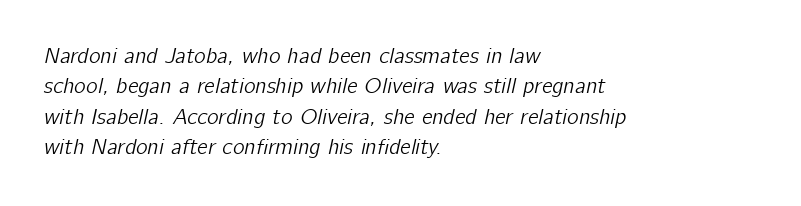
{"italic": "yes", "lean": "right", "slant_degrees": 12, "underline": "no", "align": "left", "line_spacing": "normal", "line_spacing_ratio": 1.38, "letter_spacing": "normal", "letter_spacing_em": 0.0, "glyph_px": 22}
